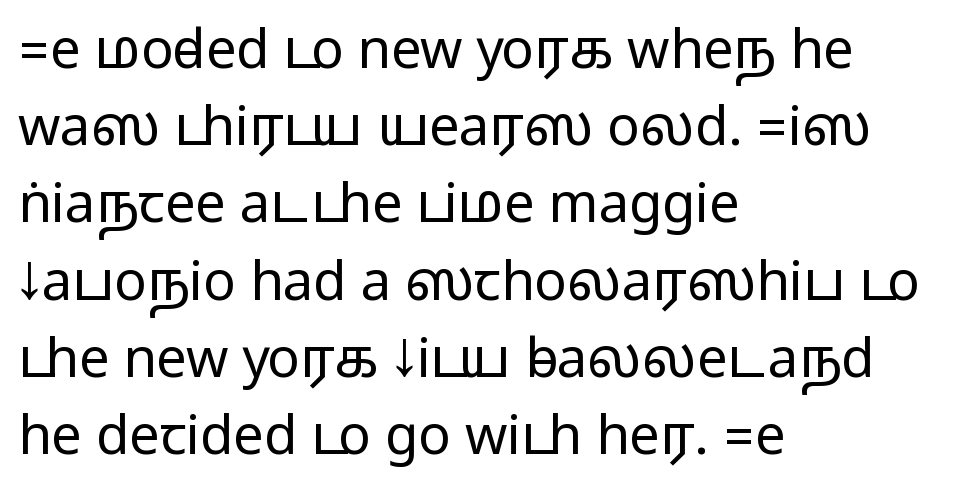
{"serif": "no", "italic": "no", "width": "wide", "stroke_contrast": "medium", "monospaced": "no", "underline": "no", "align": "left", "line_spacing": "normal", "line_spacing_ratio": 1.43, "letter_spacing": "normal", "letter_spacing_em": 0.0, "glyph_px": 54}
